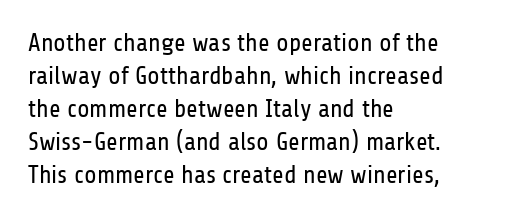
The image shows 25 px text type, upright; set left-aligned, normal line spacing (1.32x), normal letter spacing, not underlined.
